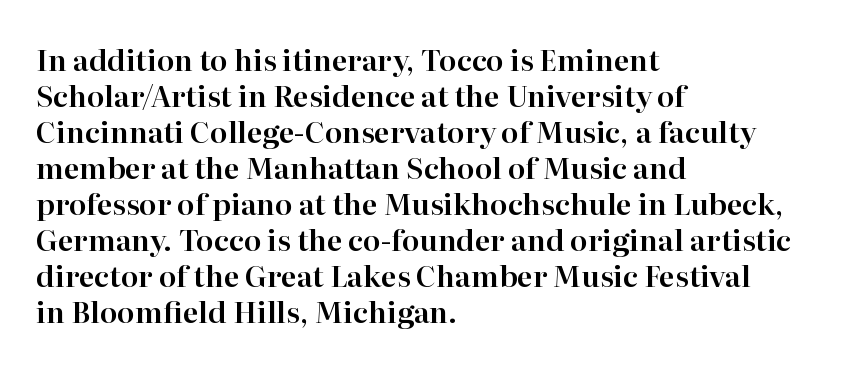
The image shows 29 px serif type, upright; set left-aligned, line spacing 1.24x, normal letter spacing, not underlined; high stroke contrast and a medium x-height.
